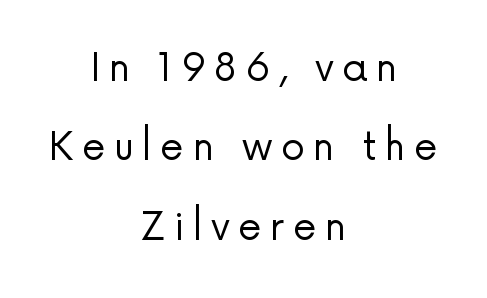
{"serif": "no", "italic": "no", "bold": "no", "weight": "regular", "width": "normal", "stroke_contrast": "low", "x_height": "medium", "monospaced": "no", "underline": "no", "align": "center", "line_spacing": "loose", "line_spacing_ratio": 2.09, "letter_spacing": "wide", "letter_spacing_em": 0.22, "glyph_px": 38}
